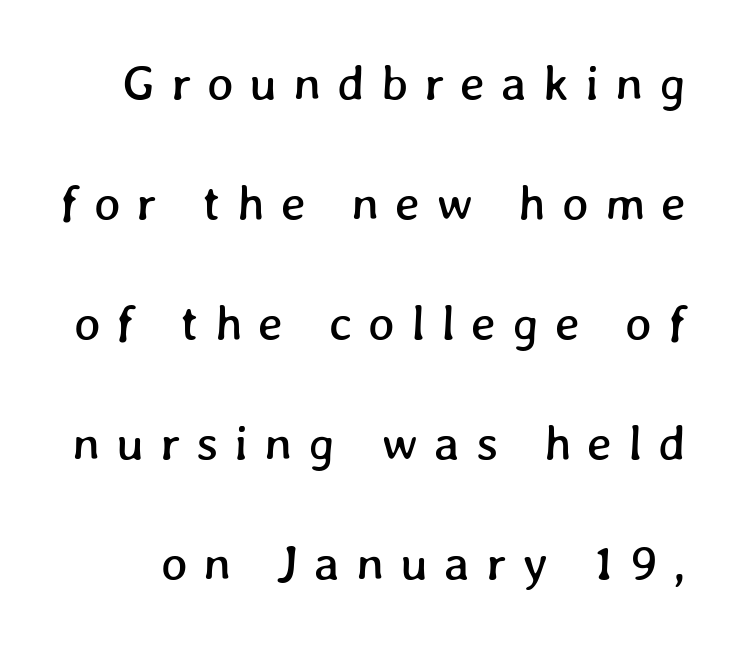
The image shows 50 px text type; set loose line spacing (2.4x), unusually wide letter spacing (+0.32 em), not underlined; low stroke contrast and a medium x-height.
